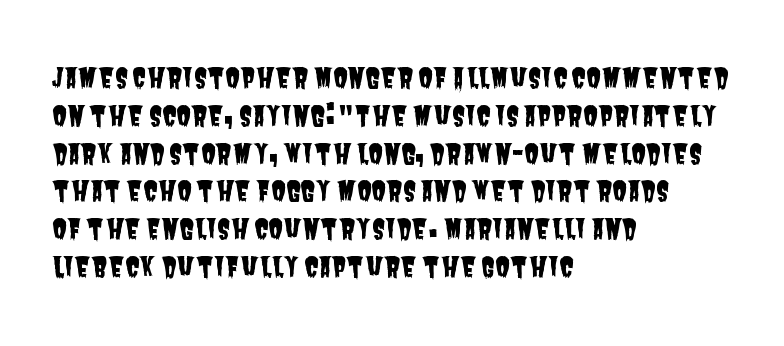
Q: Is the text underlined? A: No.
Q: How is the paragraph aligned? A: Left-aligned.
Q: Is the spacing between letters normal or unusually wide? A: Normal.
Q: Is the spacing between lines tight, normal or loose? A: Normal.
